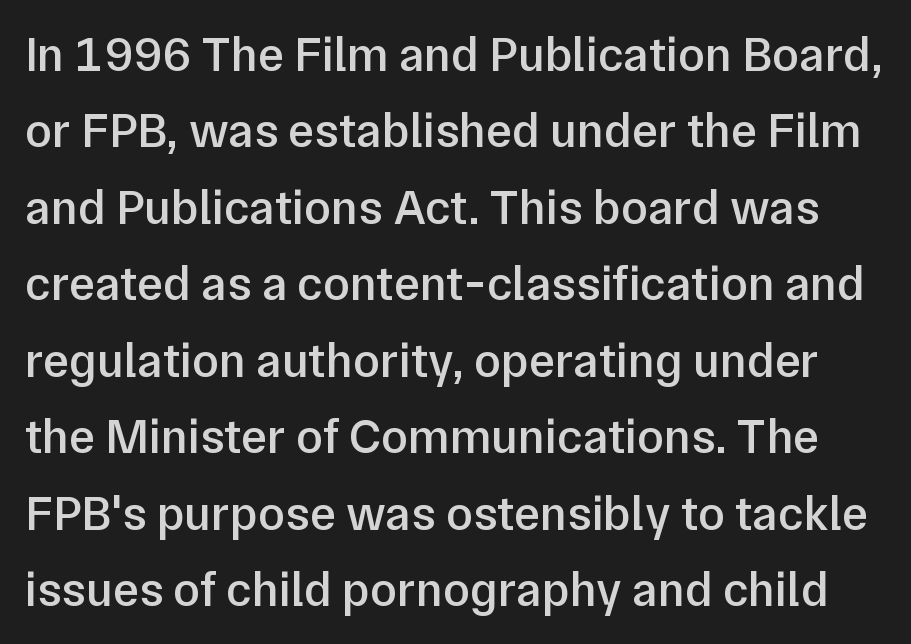
If you measured baseline to baseline, you'd find a middling distance. No italicization has been applied; the sample stays upright. The rendering uses natural spacing where letterforms have individual widths. Tracking value appears to be zero — textbook default spacing. Examine the stroke ends and you'll find no serifs.
